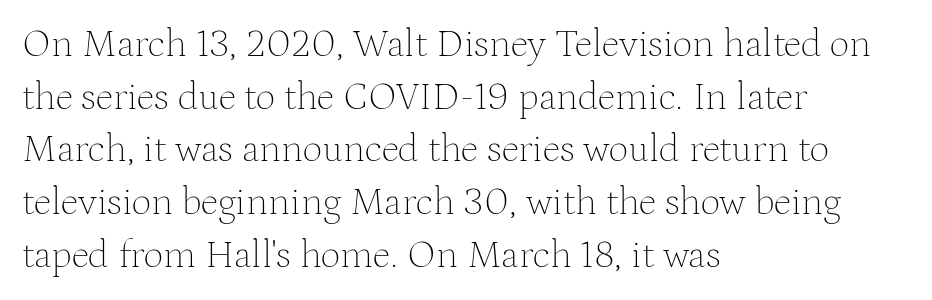
{"serif": "yes", "italic": "no", "bold": "no", "weight": "thin", "width": "normal", "stroke_contrast": "medium", "x_height": "medium", "monospaced": "no", "underline": "no", "align": "left", "line_spacing": "normal", "line_spacing_ratio": 1.35, "letter_spacing": "normal", "letter_spacing_em": 0.0, "glyph_px": 39}
